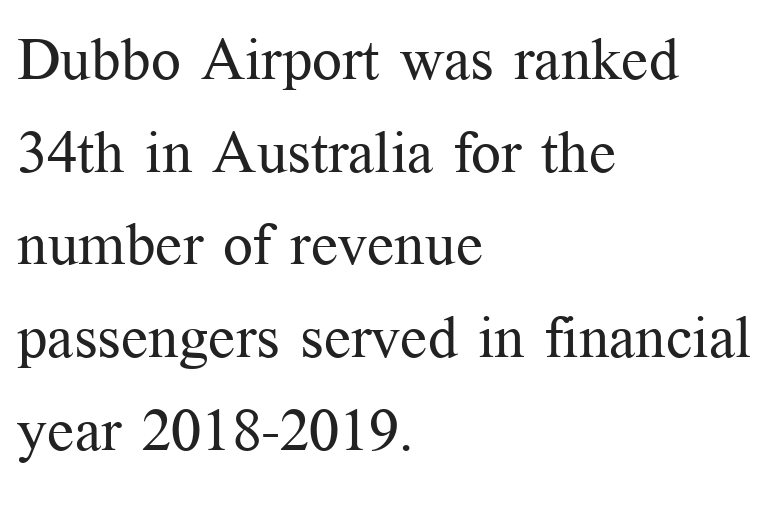
The image shows 59 px regular-weight serif type, upright; set left-aligned, normal line spacing (1.57x), normal letter spacing, not underlined; medium stroke contrast and a medium x-height.
